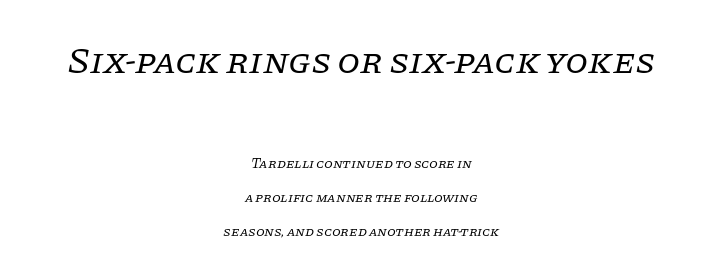
The image shows 37 px regular-weight serif type, italic (leaning right); set centered, loose line spacing (2.46x), normal letter spacing, not underlined; the first (top) block is 2.64x larger; low stroke contrast and a large x-height.
